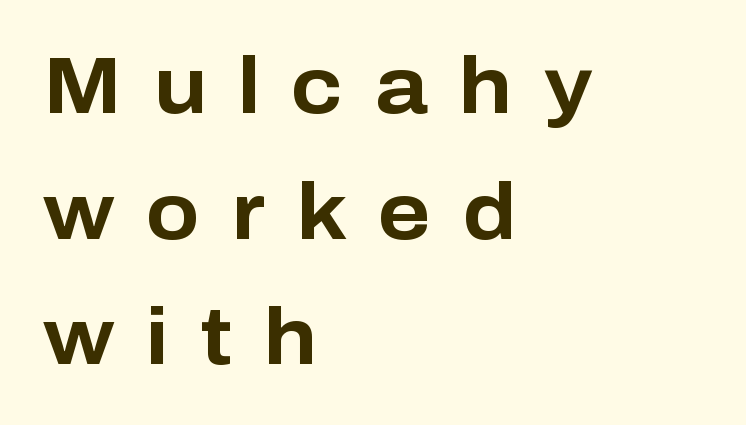
Q: Is the text bold? A: Yes.
Q: Is the text italic (slanted)? A: No, it is upright.
Q: Is the typeface a serif or a sans-serif typeface? A: Sans-serif.
Q: Is the text underlined? A: No.
Q: How is the paragraph aligned? A: Left-aligned.
Q: Is the spacing between letters normal or unusually wide? A: Unusually wide.
Q: Is the spacing between lines tight, normal or loose? A: Normal.
Q: Width (condensed, normal, or wide)? A: Normal.
Q: Stroke contrast? A: Low.
Q: x-height? A: Medium.
Q: Monospaced? A: No.
